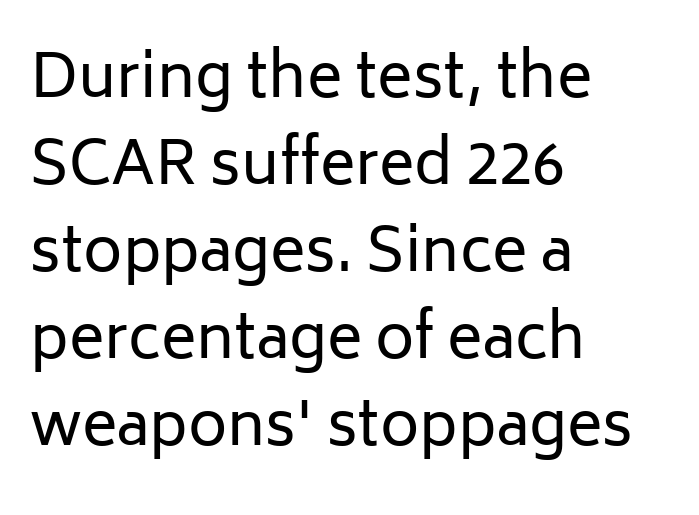
Q: Is the text bold? A: No.
Q: Is the text italic (slanted)? A: No, it is upright.
Q: Is the typeface a serif or a sans-serif typeface? A: Sans-serif.
Q: Is the text underlined? A: No.
Q: How is the paragraph aligned? A: Left-aligned.
Q: Is the spacing between letters normal or unusually wide? A: Normal.
Q: Is the spacing between lines tight, normal or loose? A: Normal.
Q: Width (condensed, normal, or wide)? A: Normal.
Q: Stroke contrast? A: Low.
Q: x-height? A: Medium.
Q: Monospaced? A: No.
